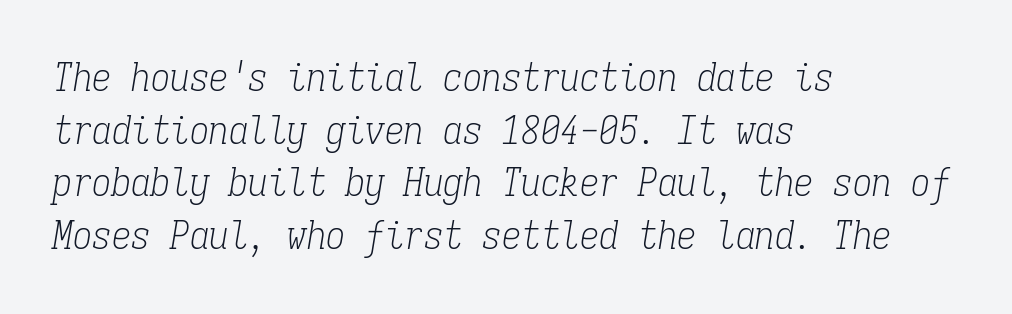
Q: Is the text bold? A: No.
Q: Is the text italic (slanted)? A: Yes, it leans right by about 9 degrees.
Q: Is the typeface a serif or a sans-serif typeface? A: Serif.
Q: Is the text underlined? A: No.
Q: How is the paragraph aligned? A: Left-aligned.
Q: Is the spacing between letters normal or unusually wide? A: Normal.
Q: Is the spacing between lines tight, normal or loose? A: Normal.
Q: Width (condensed, normal, or wide)? A: Condensed.
Q: Stroke contrast? A: Low.
Q: x-height? A: Medium.
Q: Monospaced? A: Yes.
